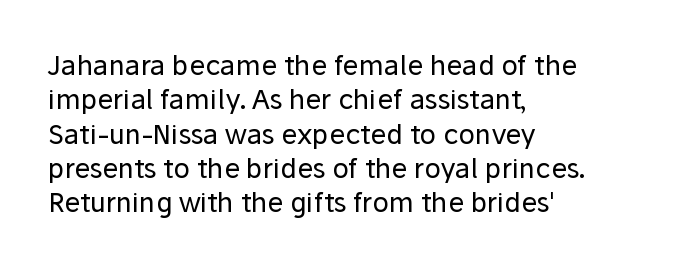
The image shows 27 px text type, upright; set left-aligned, normal line spacing (1.27x), normal letter spacing, not underlined.
